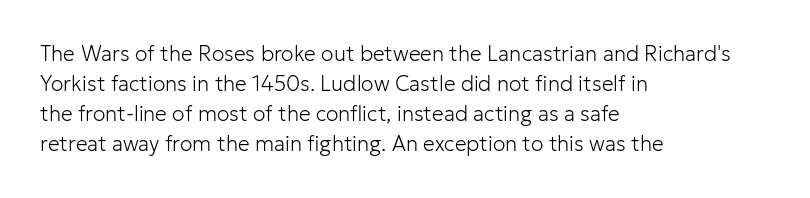
The image shows 21 px text type, upright; set left-aligned, normal line spacing (1.43x), normal letter spacing, not underlined.
